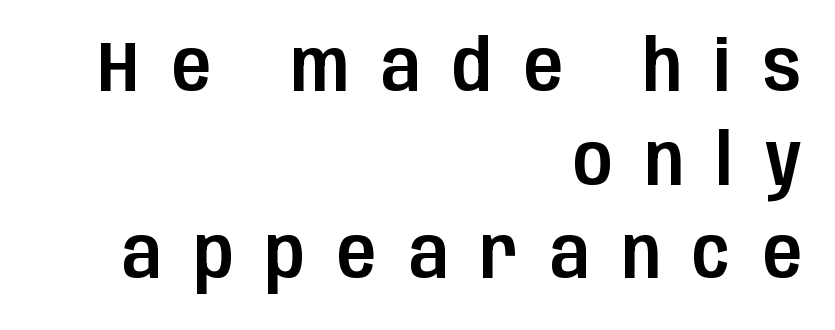
Where is the straight margin? On the right. The letters advance in unequal steps, a hallmark of proportional type. Does the lettering tilt? It doesn't — this is upright. Plain, unruled lines of type. Summary of vertical rhythm: regular, with standard interline spacing.
